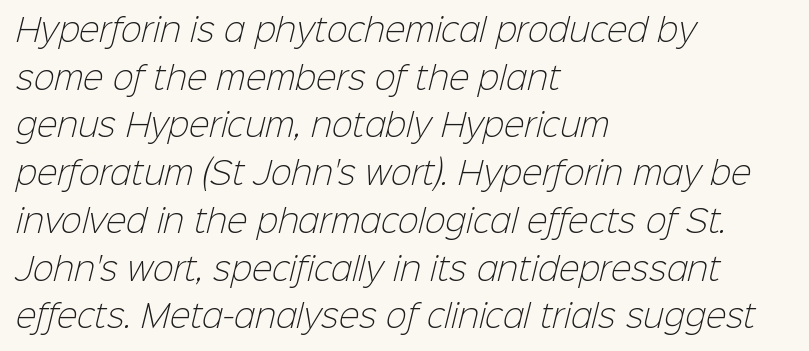
{"serif": "no", "bold": "no", "weight": "light", "width": "normal", "stroke_contrast": "low", "x_height": "medium", "monospaced": "no", "underline": "no", "align": "left", "line_spacing": "normal", "line_spacing_ratio": 1.54, "letter_spacing": "normal", "letter_spacing_em": 0.0, "glyph_px": 31}
